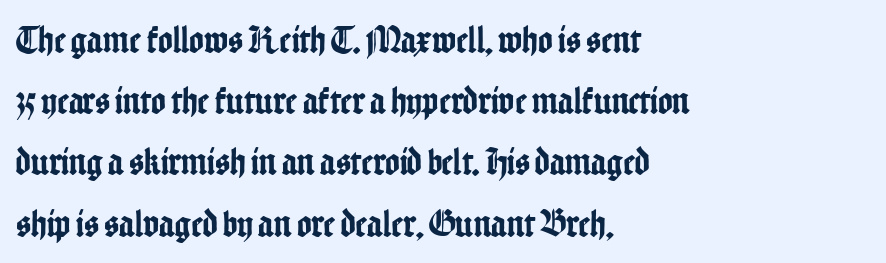
Q: Is the text italic (slanted)? A: No, it is upright.
Q: Is the typeface a serif or a sans-serif typeface? A: Sans-serif.
Q: Is the text underlined? A: No.
Q: How is the paragraph aligned? A: Left-aligned.
Q: Is the spacing between letters normal or unusually wide? A: Normal.
Q: Is the spacing between lines tight, normal or loose? A: Normal.
Q: Width (condensed, normal, or wide)? A: Condensed.
Q: Stroke contrast? A: Low.
Q: x-height? A: Medium.
Q: Monospaced? A: No.
